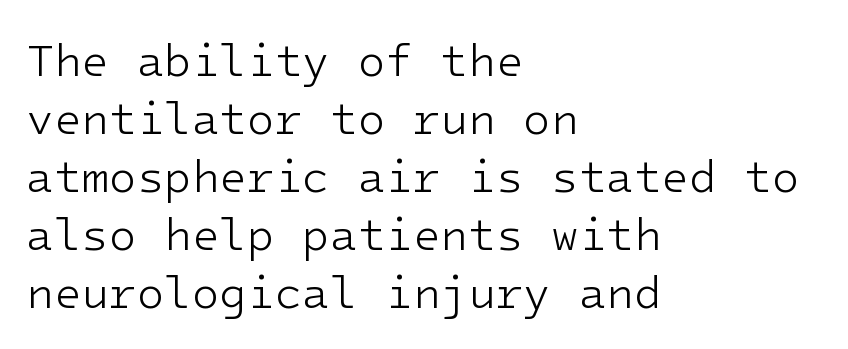
Q: Is the text bold? A: No.
Q: Is the text italic (slanted)? A: No, it is upright.
Q: Is the typeface a serif or a sans-serif typeface? A: Sans-serif.
Q: Is the text underlined? A: No.
Q: How is the paragraph aligned? A: Left-aligned.
Q: Is the spacing between letters normal or unusually wide? A: Normal.
Q: Is the spacing between lines tight, normal or loose? A: Normal.
Q: Width (condensed, normal, or wide)? A: Normal.
Q: Stroke contrast? A: Low.
Q: x-height? A: Medium.
